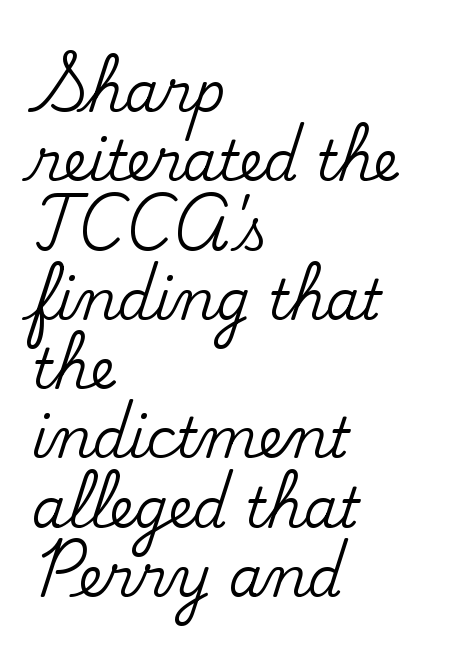
The image shows 55 px text type; set left-aligned, normal line spacing (1.26x), normal letter spacing, not underlined; medium stroke contrast and a small x-height.
